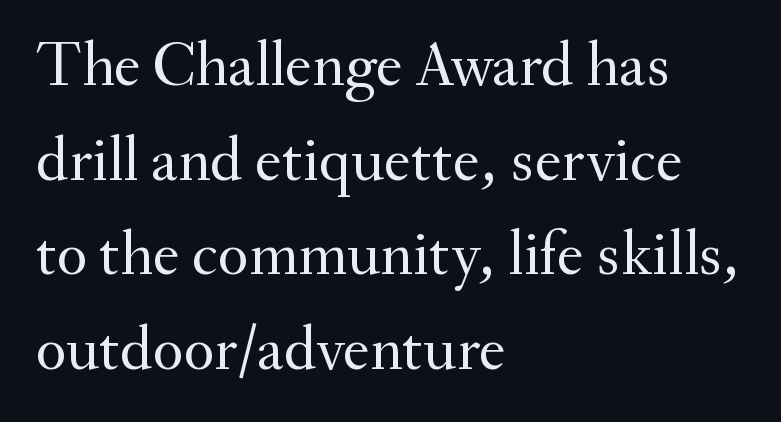
Q: Is the text bold? A: No.
Q: Is the text italic (slanted)? A: No, it is upright.
Q: Is the typeface a serif or a sans-serif typeface? A: Serif.
Q: Is the text underlined? A: No.
Q: How is the paragraph aligned? A: Left-aligned.
Q: Is the spacing between letters normal or unusually wide? A: Normal.
Q: Is the spacing between lines tight, normal or loose? A: Normal.
Q: Width (condensed, normal, or wide)? A: Normal.
Q: Stroke contrast? A: Medium.
Q: x-height? A: Small.
Q: Monospaced? A: No.
